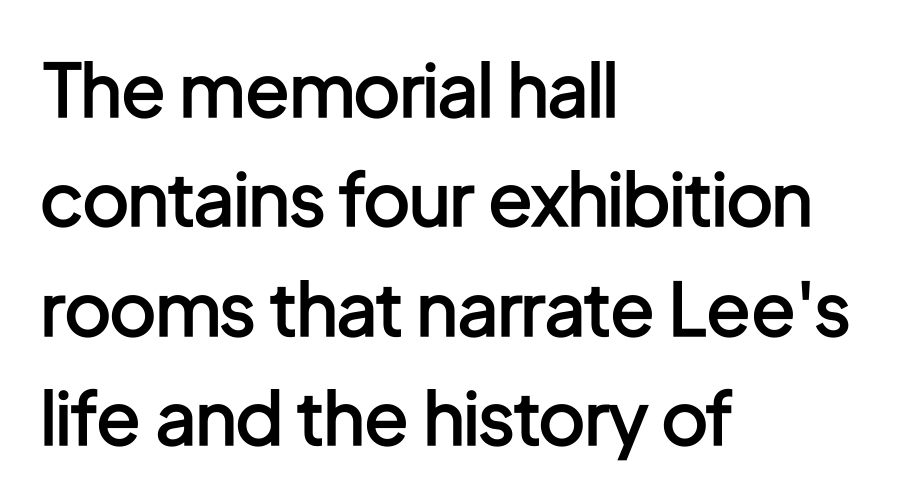
{"serif": "no", "italic": "no", "bold": "semi", "weight": "semibold", "width": "condensed", "stroke_contrast": "low", "x_height": "medium", "monospaced": "no", "underline": "no", "align": "left", "line_spacing": "normal", "line_spacing_ratio": 1.5, "letter_spacing": "normal", "letter_spacing_em": 0.0, "glyph_px": 73}
